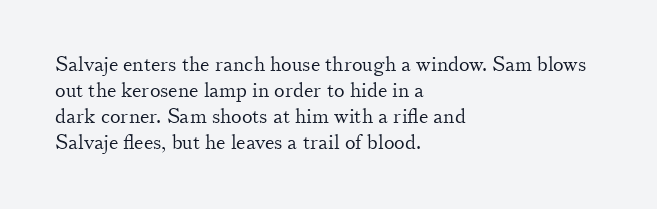
The image shows 20 px text type, upright; set left-aligned, normal line spacing (1.3x), normal letter spacing, not underlined.
